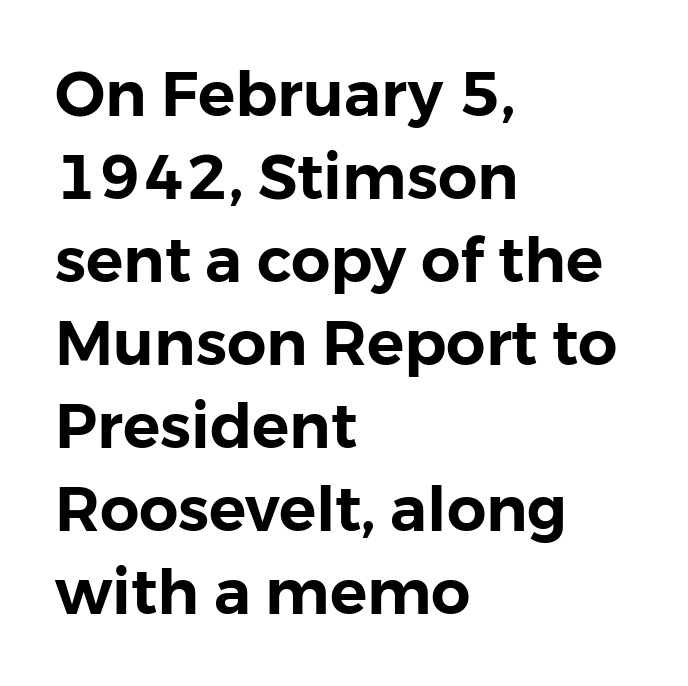
The image shows 62 px sans-serif type, upright; set left-aligned, normal line spacing (1.34x), normal letter spacing, not underlined; low stroke contrast and a medium x-height.
